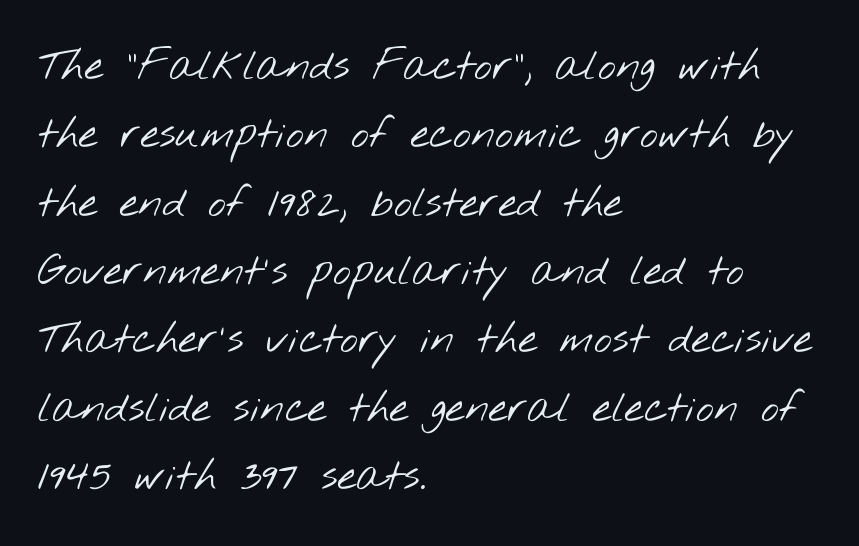
Q: Is the text bold? A: No.
Q: Is the typeface a serif or a sans-serif typeface? A: Sans-serif.
Q: Is the text underlined? A: No.
Q: How is the paragraph aligned? A: Left-aligned.
Q: Is the spacing between letters normal or unusually wide? A: Normal.
Q: Is the spacing between lines tight, normal or loose? A: Normal.
Q: Width (condensed, normal, or wide)? A: Wide.
Q: Stroke contrast? A: Low.
Q: x-height? A: Small.
Q: Monospaced? A: No.
